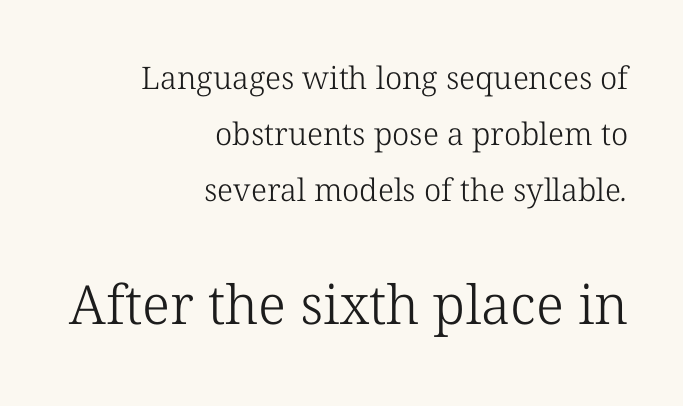
The image shows 54 px light serif type; set right-aligned, line spacing 1.8x, normal letter spacing, not underlined; the second (bottom) block is 1.74x larger; low stroke contrast and a medium x-height.
